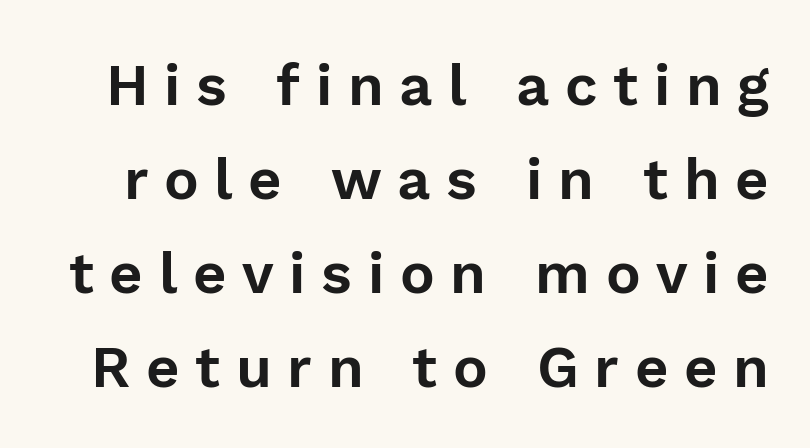
The image shows 58 px sans-serif type, upright; set normal line spacing (1.62x), unusually wide letter spacing (+0.27 em), not underlined; low stroke contrast and a medium x-height.
